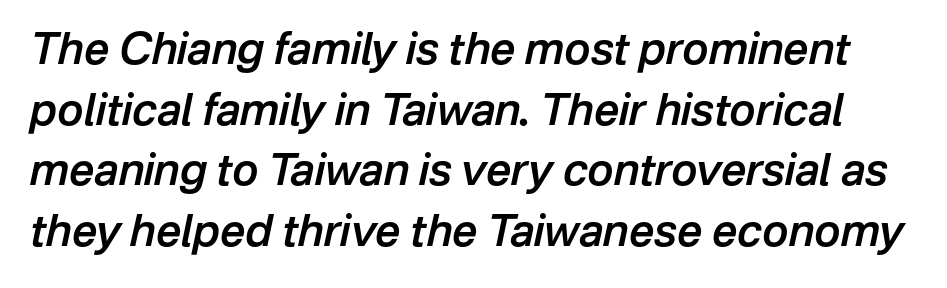
Look at the stroke-to-counter ratio: somewhat heavy, a semibold. Glance below the letters and you will spot only blank space. A typesetter would mark this as italic. No extra tracking has been applied to these lines.
